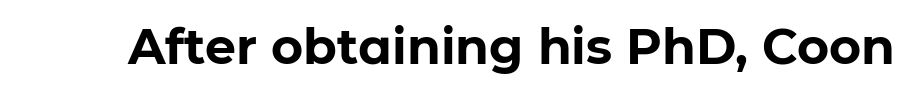
Caption: bold face, heavy strokes. The space beneath each line is pristine and unruled. The letters advance in unequal steps, a hallmark of proportional type. You can tell from the bare stems that sans-serif type was used. If you drew a line through each stem, it would be perfectly vertical.
